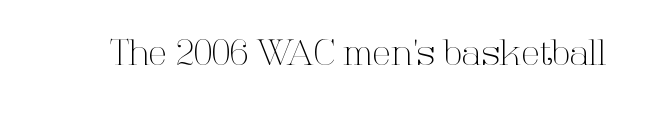
The image shows 34 px light serif type, upright; set normal letter spacing, not underlined; high stroke contrast and a medium x-height.
